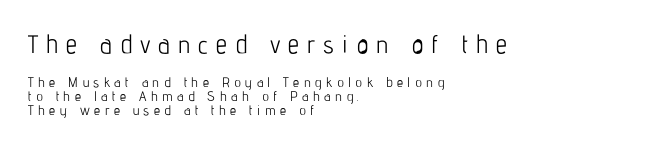
Check the space under the baseline: it is left empty. You get the large type first, then a drop to smaller type. The passage shown stacks its lines with hardly any gap. Students, note that the glyphs here are deliberately spaced far apart. No extra ink here — the face is not bold.
